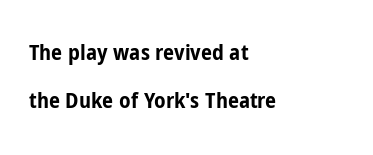
The paragraph has a hard left edge and a soft right edge. Plenty of ink on the page — the face is bold. Honestly, the letter spacing is just normal — you wouldn't notice it. In terms of posture, this sample is upright. The designer dialed line spacing up above the default.
